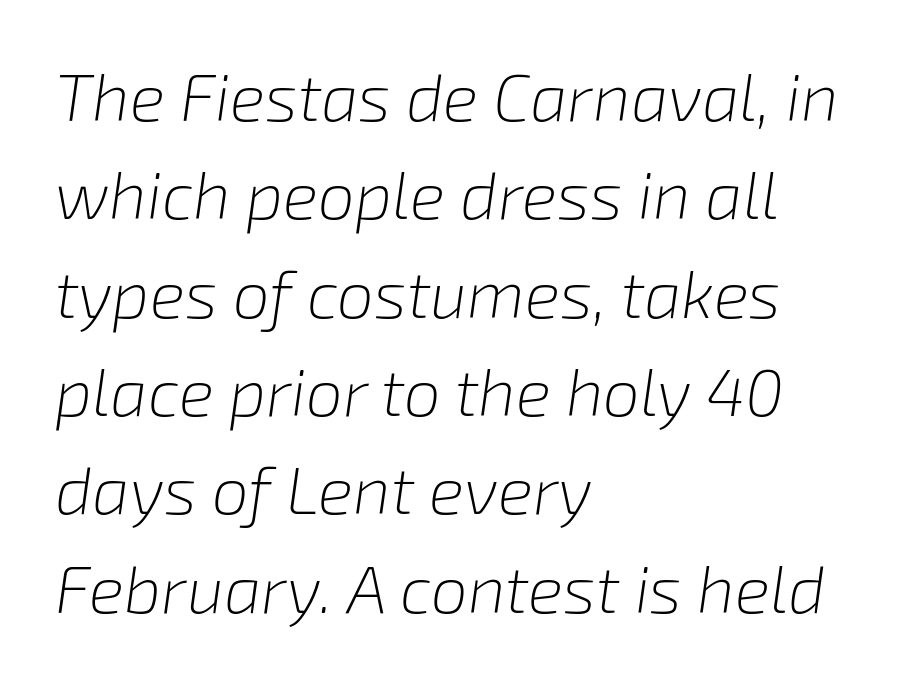
Q: Is the text bold? A: No.
Q: Is the text italic (slanted)? A: Yes, it leans right by about 8 degrees.
Q: Is the text underlined? A: No.
Q: How is the paragraph aligned? A: Left-aligned.
Q: Is the spacing between letters normal or unusually wide? A: Normal.
Q: Is the spacing between lines tight, normal or loose? A: Normal.
Q: Width (condensed, normal, or wide)? A: Normal.
Q: Stroke contrast? A: Low.
Q: x-height? A: Medium.
Q: Monospaced? A: No.
